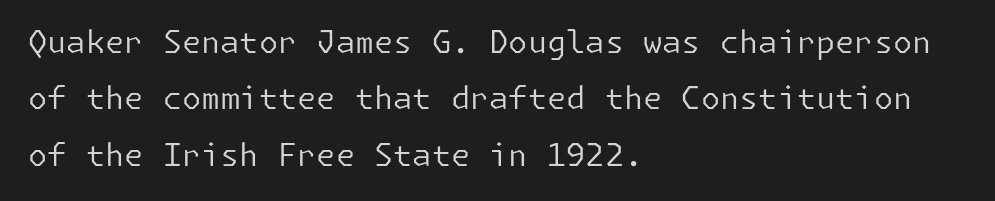
{"serif": "no", "italic": "no", "bold": "no", "weight": "regular", "width": "normal", "stroke_contrast": "low", "x_height": "medium", "underline": "no", "align": "left", "line_spacing_ratio": 1.82, "letter_spacing": "normal", "letter_spacing_em": 0.0, "glyph_px": 31}
